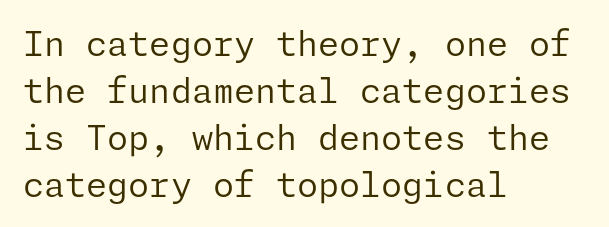
Q: Is the text bold? A: No.
Q: Is the text italic (slanted)? A: No, it is upright.
Q: Is the typeface a serif or a sans-serif typeface? A: Sans-serif.
Q: Is the text underlined? A: No.
Q: How is the paragraph aligned? A: Left-aligned.
Q: Is the spacing between letters normal or unusually wide? A: Normal.
Q: Is the spacing between lines tight, normal or loose? A: Normal.
Q: Width (condensed, normal, or wide)? A: Normal.
Q: Stroke contrast? A: Low.
Q: x-height? A: Medium.
